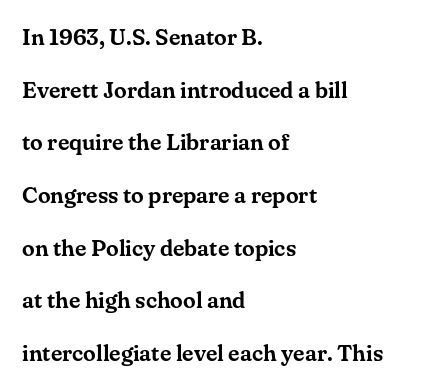
{"italic": "no", "underline": "no", "align": "left", "line_spacing": "loose", "line_spacing_ratio": 2.29, "letter_spacing": "normal", "letter_spacing_em": 0.0, "glyph_px": 23}
